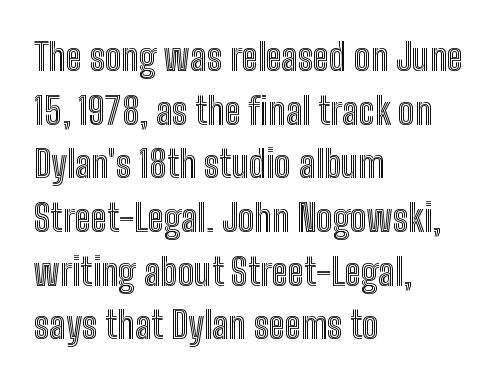
{"italic": "no", "width": "condensed", "x_height": "medium", "monospaced": "no", "underline": "no", "align": "left", "line_spacing": "normal", "line_spacing_ratio": 1.45, "letter_spacing": "normal", "letter_spacing_em": 0.0, "glyph_px": 37}
